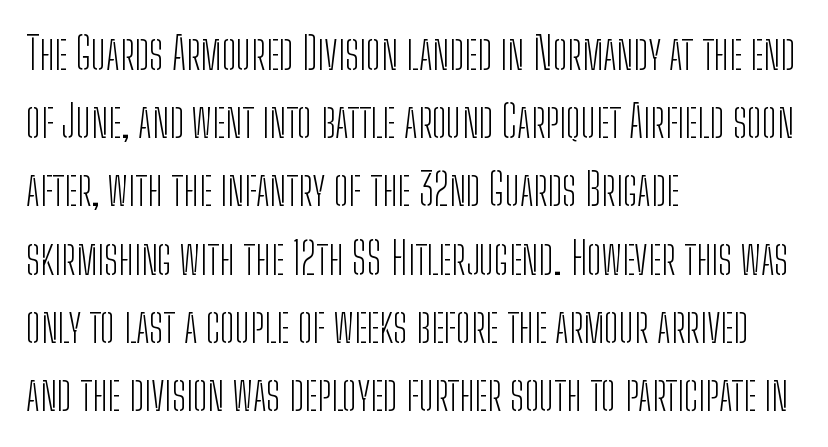
Q: Is the text bold? A: No.
Q: Is the text italic (slanted)? A: No, it is upright.
Q: Is the typeface a serif or a sans-serif typeface? A: Sans-serif.
Q: Is the text underlined? A: No.
Q: How is the paragraph aligned? A: Left-aligned.
Q: Is the spacing between letters normal or unusually wide? A: Normal.
Q: Is the spacing between lines tight, normal or loose? A: Normal.
Q: Width (condensed, normal, or wide)? A: Condensed.
Q: Stroke contrast? A: Low.
Q: x-height? A: Medium.
Q: Monospaced? A: No.
